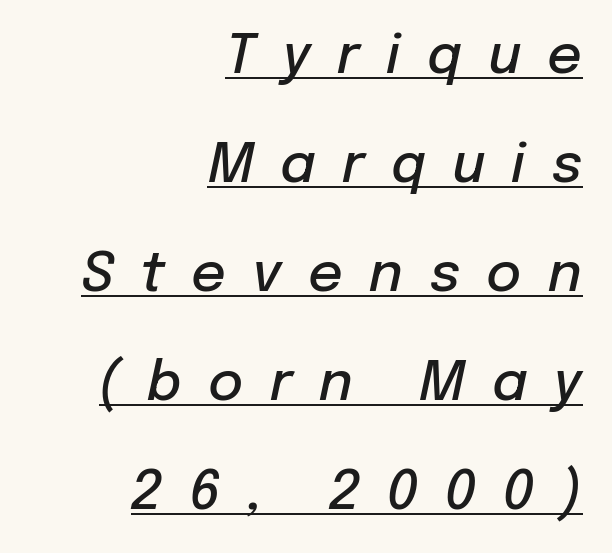
The typesetter has applied underlining to the passage shown. The passage shown is typed in a proportional face where columns would drift. Weight: semibold (demi). The passage shown leans; its letterforms are oblique. Loose tracking; the words dissolve into strings of separated letters.
